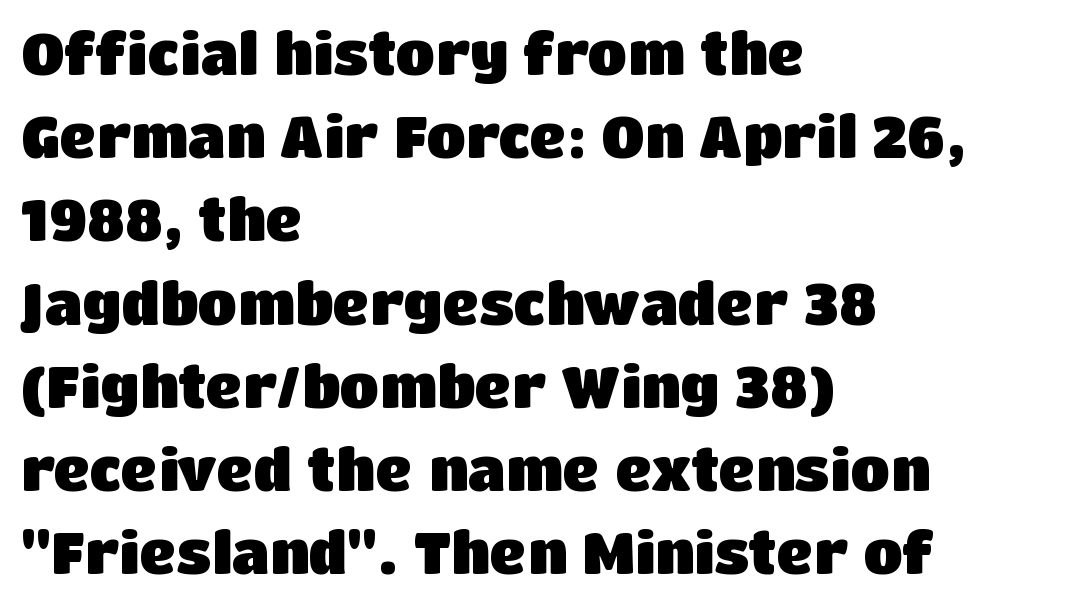
Q: Is the text bold? A: Yes.
Q: Is the text italic (slanted)? A: No, it is upright.
Q: Is the typeface a serif or a sans-serif typeface? A: Sans-serif.
Q: Is the text underlined? A: No.
Q: How is the paragraph aligned? A: Left-aligned.
Q: Is the spacing between letters normal or unusually wide? A: Normal.
Q: Is the spacing between lines tight, normal or loose? A: Normal.
Q: Width (condensed, normal, or wide)? A: Normal.
Q: Stroke contrast? A: Low.
Q: x-height? A: Large.
Q: Monospaced? A: No.
